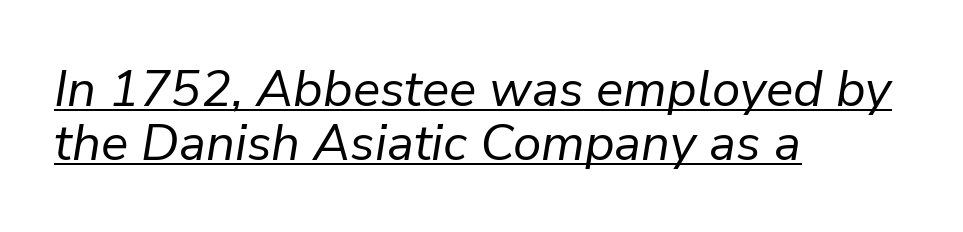
Q: Is the text bold? A: No.
Q: Is the text italic (slanted)? A: Yes, it leans right by about 9 degrees.
Q: Is the text underlined? A: Yes.
Q: How is the paragraph aligned? A: Left-aligned.
Q: Is the spacing between letters normal or unusually wide? A: Normal.
Q: Is the spacing between lines tight, normal or loose? A: Tight.
Q: Width (condensed, normal, or wide)? A: Normal.
Q: Stroke contrast? A: Low.
Q: x-height? A: Medium.
Q: Monospaced? A: No.
